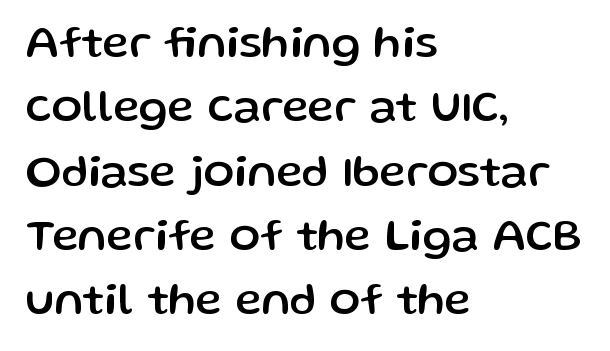
Q: Is the text italic (slanted)? A: No, it is upright.
Q: Is the typeface a serif or a sans-serif typeface? A: Sans-serif.
Q: Is the text underlined? A: No.
Q: How is the paragraph aligned? A: Left-aligned.
Q: Is the spacing between letters normal or unusually wide? A: Normal.
Q: Is the spacing between lines tight, normal or loose? A: Normal.
Q: Width (condensed, normal, or wide)? A: Normal.
Q: Stroke contrast? A: Low.
Q: x-height? A: Medium.
Q: Monospaced? A: No.
